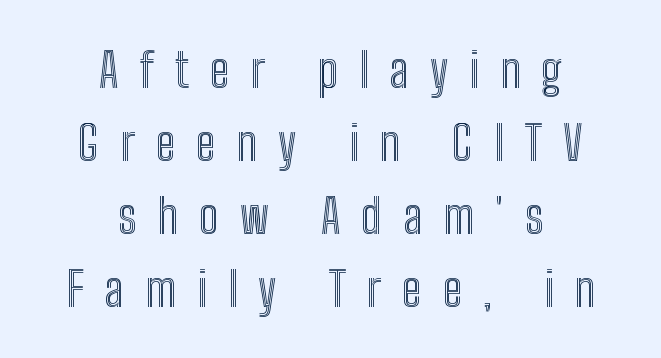
The typography opts for an upright posture over an oblique one. Evenly set lines give the paragraph a standard silhouette. Varying glyph widths throughout — classic text-font behaviour. This rendering features lettering with no underline. These lines are centered, leaving both edges ragged. Someone cranked the tracking dial way up on this one.
